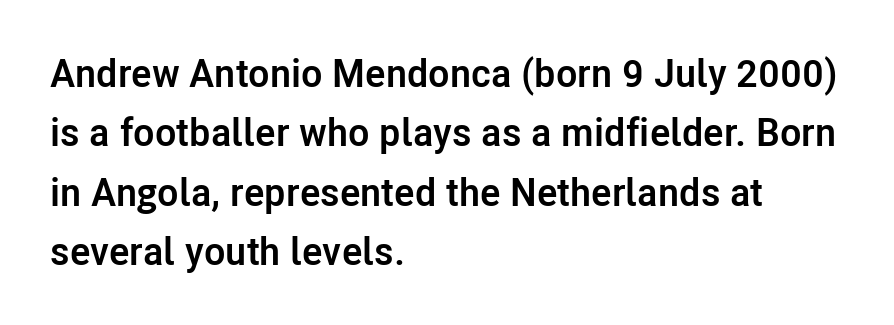
You could not count columns in this text — the font is proportionally spaced. Beneath every word, the page is bare. Chunky letters — that's bold for sure. Successive baselines arrive at the customary interval. How are the letters spaced? Ordinarily, with no added tracking.
